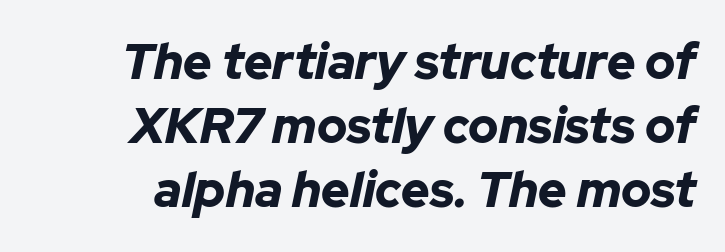
The image shows 49 px bold type, italic (leaning right); set right-aligned, normal line spacing (1.31x), normal letter spacing, not underlined; low stroke contrast and a medium x-height.
